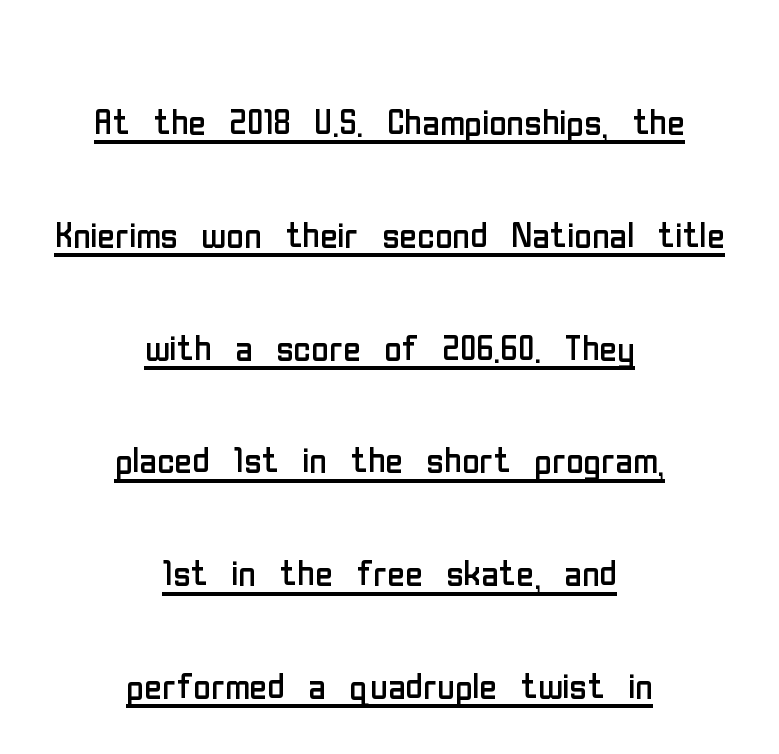
Line starts and ends both wander, symmetrically. This is sans-serif lettering, the kind often seen on screens and signage. Emphasis is given by a line drawn under the lettering. Weight: in the light-to-regular range. The gaps between neighbouring characters are ordinary and unremarkable. The letters advance in unequal steps, a hallmark of proportional type.
